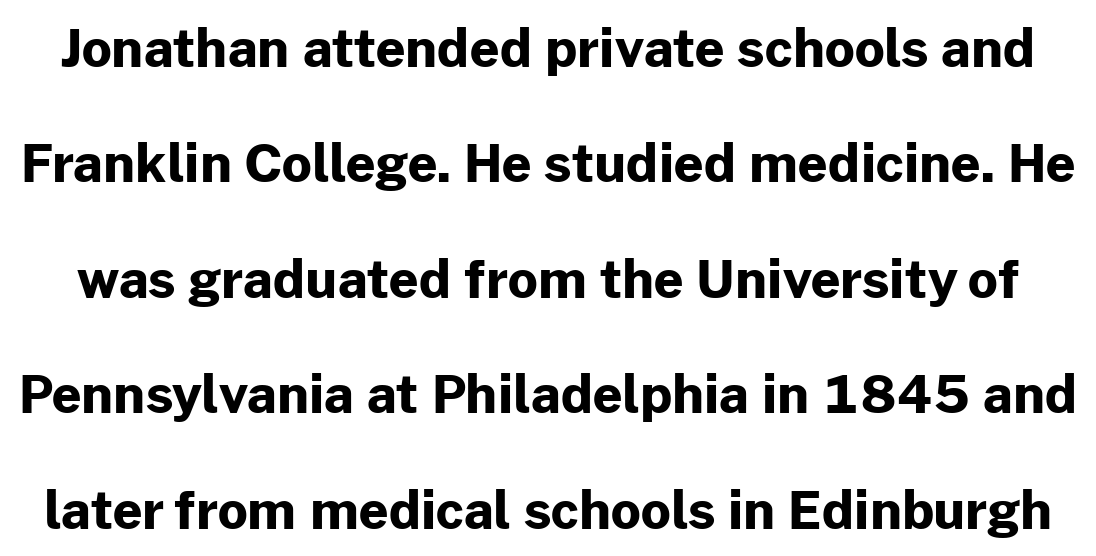
Q: Is the text bold? A: Yes.
Q: Is the text italic (slanted)? A: No, it is upright.
Q: Is the typeface a serif or a sans-serif typeface? A: Sans-serif.
Q: Is the text underlined? A: No.
Q: Is the spacing between letters normal or unusually wide? A: Normal.
Q: Is the spacing between lines tight, normal or loose? A: Loose.
Q: Width (condensed, normal, or wide)? A: Normal.
Q: Stroke contrast? A: Low.
Q: x-height? A: Medium.
Q: Monospaced? A: No.
